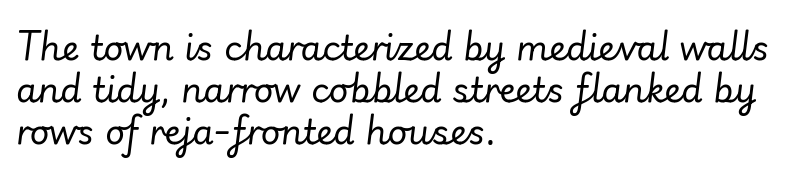
{"italic": "yes", "lean": "right", "slant_degrees": 7, "bold": "no", "weight": "regular", "width": "normal", "stroke_contrast": "low", "x_height": "small", "monospaced": "no", "underline": "no", "align": "left", "line_spacing_ratio": 1.23, "letter_spacing": "normal", "letter_spacing_em": 0.0, "glyph_px": 34}
